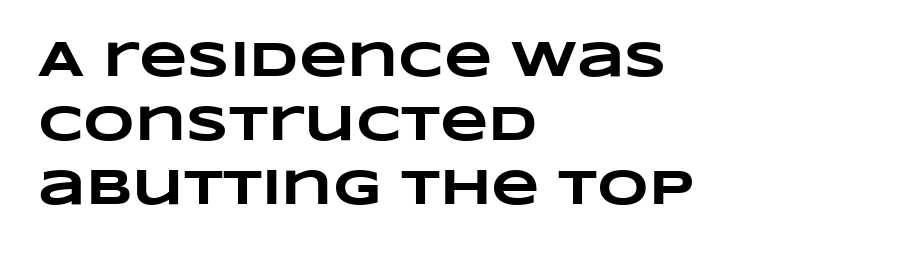
Q: Is the text bold? A: Yes.
Q: Is the text underlined? A: No.
Q: How is the paragraph aligned? A: Left-aligned.
Q: Is the spacing between letters normal or unusually wide? A: Normal.
Q: Is the spacing between lines tight, normal or loose? A: Normal.
Q: Width (condensed, normal, or wide)? A: Wide.
Q: Stroke contrast? A: Low.
Q: x-height? A: Large.
Q: Monospaced? A: No.
